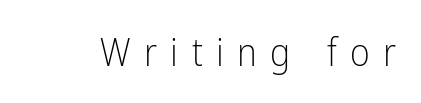
Unbolded letterforms with no extra heft. The rendering uses natural spacing where letterforms have individual widths. No feet cap the strokes, marking this as sans-serif type. Loose tracking; the words dissolve into strings of separated letters.
